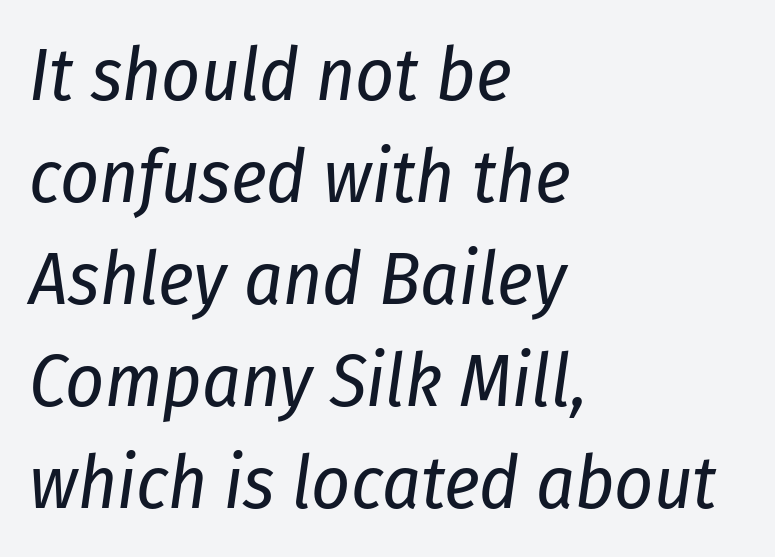
Q: Is the text bold? A: No.
Q: Is the text italic (slanted)? A: Yes, it leans right by about 8 degrees.
Q: Is the text underlined? A: No.
Q: How is the paragraph aligned? A: Left-aligned.
Q: Is the spacing between letters normal or unusually wide? A: Normal.
Q: Is the spacing between lines tight, normal or loose? A: Normal.
Q: Width (condensed, normal, or wide)? A: Condensed.
Q: Stroke contrast? A: Low.
Q: x-height? A: Medium.
Q: Monospaced? A: No.
